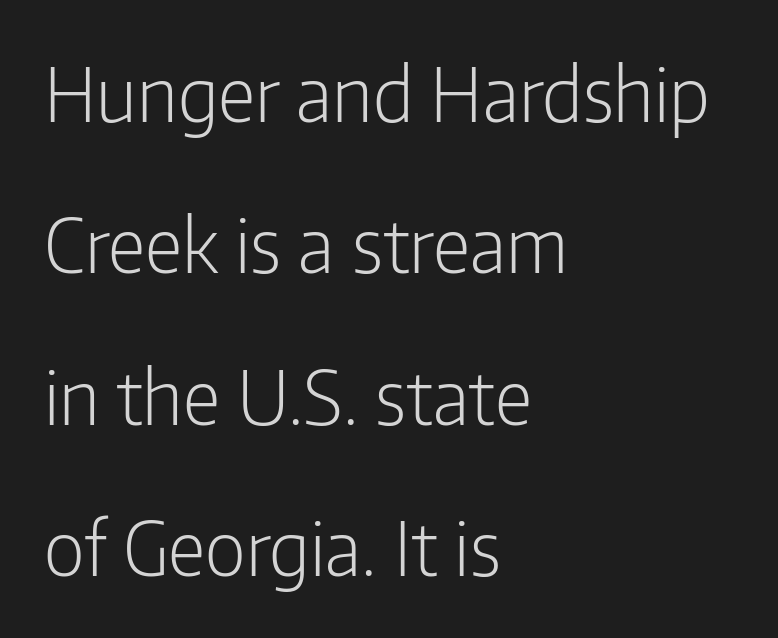
The rendering uses a large line-height, opening up the rows. Heft: none added — not bold. The lines in this sample share a left origin and differ only in where they stop. Posture: vertical. The letters advance in unequal steps, a hallmark of proportional type.
